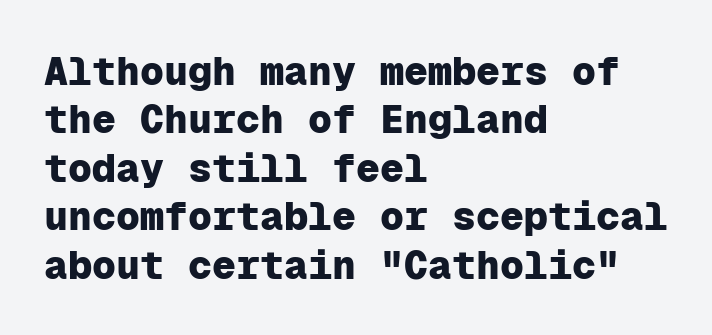
The image shows 40 px heavy sans-serif type, upright, monospaced; set left-aligned, line spacing 1.21x, normal letter spacing, not underlined; low stroke contrast and a medium x-height.
